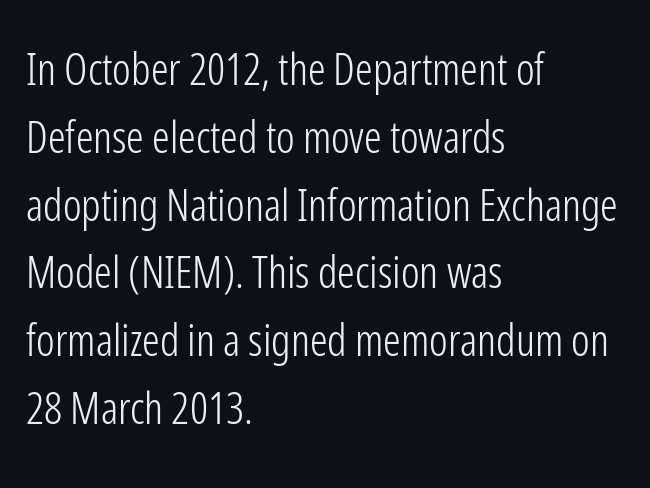
{"serif": "no", "italic": "no", "bold": "no", "weight": "light", "width": "condensed", "stroke_contrast": "low", "x_height": "medium", "monospaced": "no", "underline": "no", "align": "left", "line_spacing": "normal", "line_spacing_ratio": 1.54, "letter_spacing": "normal", "letter_spacing_em": 0.0, "glyph_px": 44}
